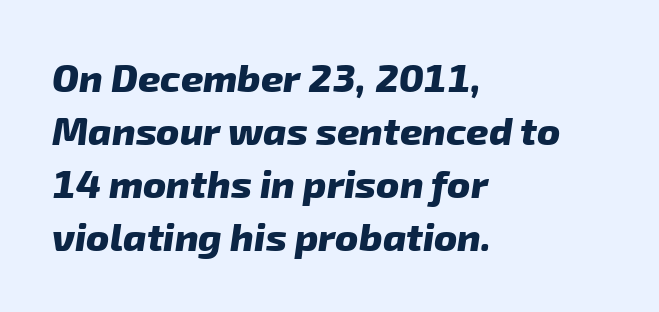
The image shows 39 px heavy sans-serif type; set left-aligned, normal line spacing (1.36x), normal letter spacing, not underlined; low stroke contrast and a medium x-height.
